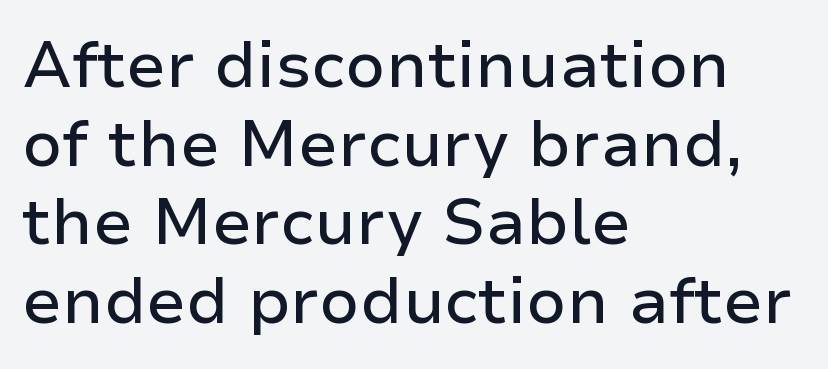
Q: Is the text italic (slanted)? A: No, it is upright.
Q: Is the typeface a serif or a sans-serif typeface? A: Sans-serif.
Q: Is the text underlined? A: No.
Q: How is the paragraph aligned? A: Left-aligned.
Q: Is the spacing between letters normal or unusually wide? A: Normal.
Q: Width (condensed, normal, or wide)? A: Normal.
Q: Stroke contrast? A: Low.
Q: x-height? A: Medium.
Q: Monospaced? A: No.
